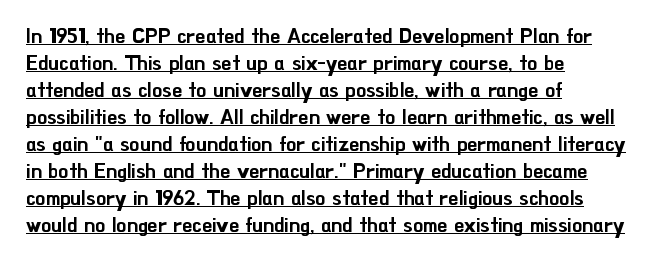
The passage shown is underscored from start to finish. Nope, not italic — everything's standing straight. This sample keeps an unexceptional amount of space between lines. Default kerning and tracking; the words read as compact shapes. Every row of glyphs begins at an identical x-position on the left.
